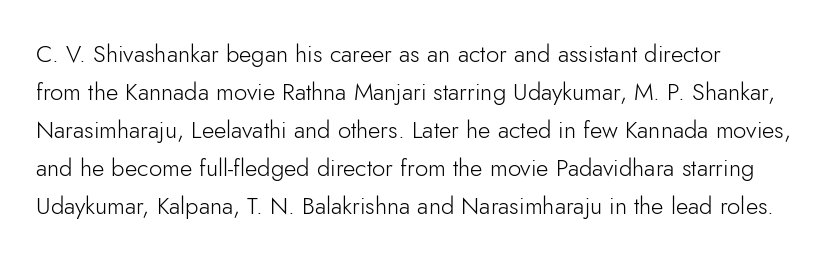
{"italic": "no", "bold": "no", "underline": "no", "line_spacing": "normal", "line_spacing_ratio": 1.58, "letter_spacing": "normal", "letter_spacing_em": 0.0, "glyph_px": 24}
